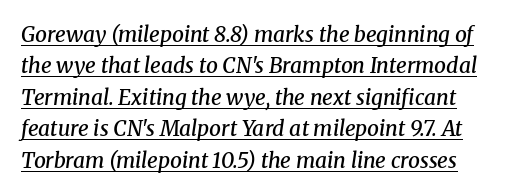
Q: Is the text bold? A: Semi-bold.
Q: Is the text italic (slanted)? A: Yes, it leans right by about 8 degrees.
Q: Is the text underlined? A: Yes.
Q: Is the spacing between letters normal or unusually wide? A: Normal.
Q: Is the spacing between lines tight, normal or loose? A: Normal.
